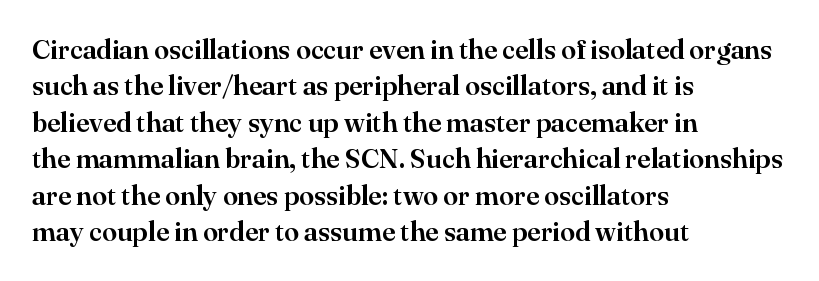
Tracking value appears to be zero — textbook default spacing. The type sits square on the baseline with zero lean. A clean baseline with only descenders dipping below it. Is the block centered? No — it sits flush against the left margin. Notice how descenders clear the ascenders below comfortably — that's standard leading.
